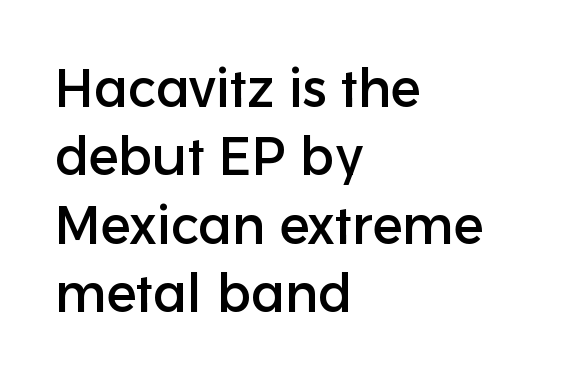
{"serif": "no", "italic": "no", "width": "normal", "stroke_contrast": "low", "x_height": "medium", "monospaced": "no", "underline": "no", "align": "left", "line_spacing": "normal", "line_spacing_ratio": 1.29, "letter_spacing": "normal", "letter_spacing_em": 0.0, "glyph_px": 53}
